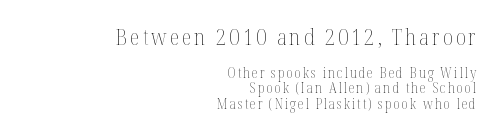
Layout note: lines flush right. Anything drawn beneath the words? Only blank space. If you squint, the top block still reads clearly — it's the larger of the two. The font's upright variant was chosen for this text. Horizontal bands of white between lines are thin slivers. This is not heavy type; no bold has been used.
